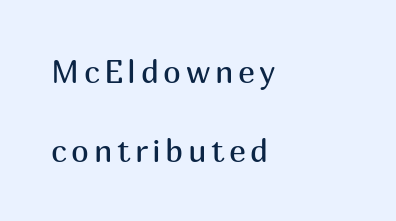
The image shows 32 px regular-weight sans-serif type, upright; set left-aligned, loose line spacing (2.46x), not underlined; medium stroke contrast and a medium x-height.
